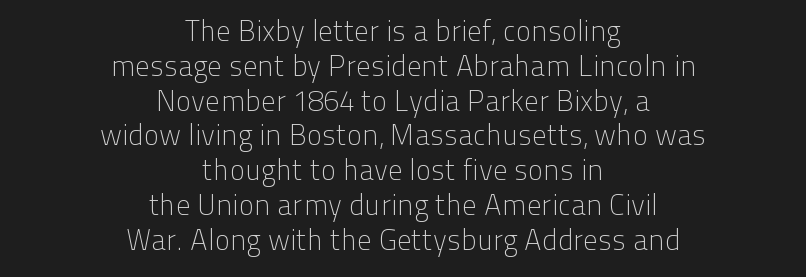
The image shows 29 px light sans-serif type, upright; set centered, line spacing 1.2x, normal letter spacing, not underlined; low stroke contrast and a medium x-height.
